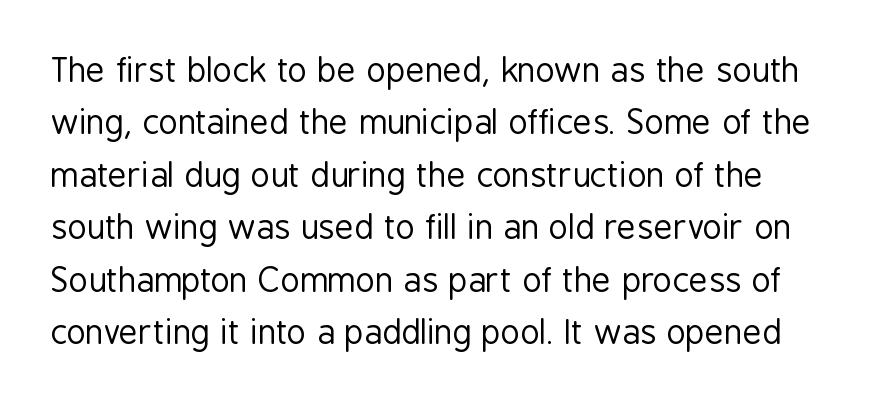
{"serif": "no", "italic": "no", "bold": "no", "weight": "regular", "width": "condensed", "stroke_contrast": "low", "x_height": "medium", "monospaced": "no", "underline": "no", "line_spacing": "normal", "line_spacing_ratio": 1.59, "letter_spacing": "normal", "letter_spacing_em": 0.0, "glyph_px": 33}
